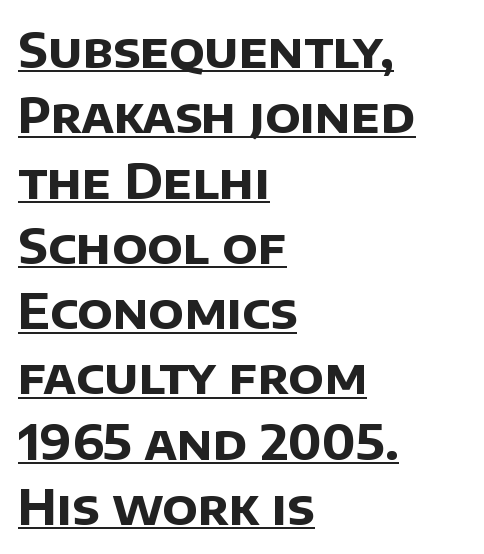
The image shows 48 px bold sans-serif type; set left-aligned, normal line spacing (1.36x), normal letter spacing, underlined; low stroke contrast and a large x-height.
